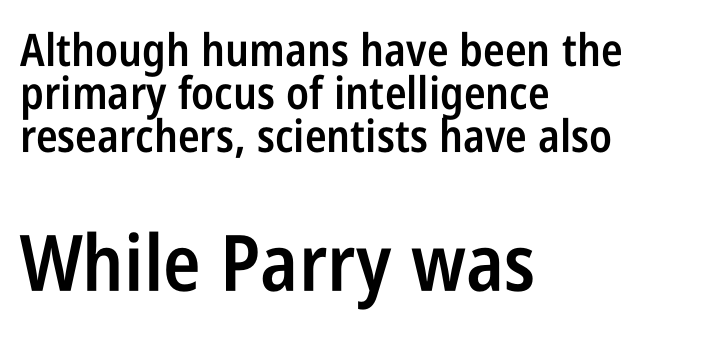
This sample uses a sans-serif face. Does the lettering tilt? It doesn't — this is upright. Compared with typical body copy, the letter spacing here is the same. A classic flush-left, rag-right setting is used for this passage. Leading: reduced. Quick note: underline off.
